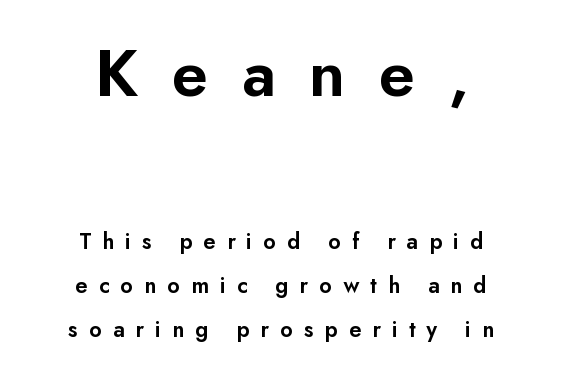
{"serif": "no", "italic": "no", "bold": "semi", "weight": "semibold", "width": "normal", "stroke_contrast": "low", "x_height": "small", "monospaced": "no", "underline": "no", "line_spacing": "loose", "line_spacing_ratio": 1.91, "letter_spacing": "wide", "letter_spacing_em": 0.48, "larger_block": "first", "size_ratio": 3.0, "glyph_px": 69}
